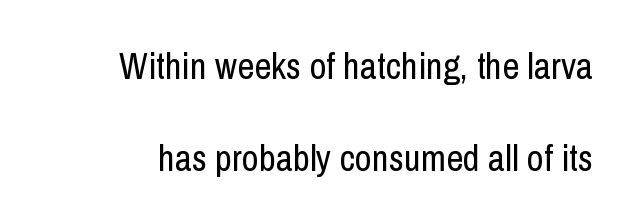
No word sits above an underline. Upright lettering throughout. There is no visible air inserted between adjacent glyphs. Reading down the column, the eye jumps a long way to each next line. Spacing verdict: proportional, widths tailored to each character. The face used here is a sans, in the tradition of grotesques and geometrics.
